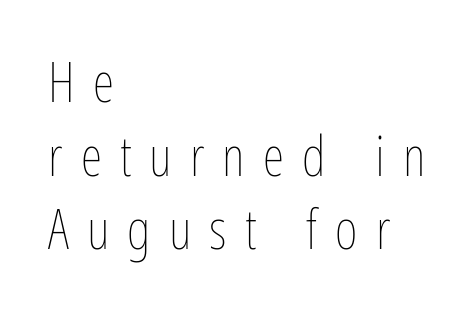
Q: Is the text bold? A: No.
Q: Is the text italic (slanted)? A: No, it is upright.
Q: Is the text underlined? A: No.
Q: How is the paragraph aligned? A: Left-aligned.
Q: Is the spacing between letters normal or unusually wide? A: Unusually wide.
Q: Is the spacing between lines tight, normal or loose? A: Normal.
Q: Width (condensed, normal, or wide)? A: Condensed.
Q: Stroke contrast? A: Low.
Q: x-height? A: Medium.
Q: Monospaced? A: No.
